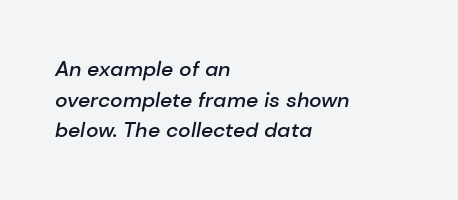
Q: Is the text bold? A: Semi-bold.
Q: Is the text italic (slanted)? A: Yes, it leans right by about 10 degrees.
Q: Is the text underlined? A: No.
Q: How is the paragraph aligned? A: Left-aligned.
Q: Is the spacing between letters normal or unusually wide? A: Normal.
Q: Is the spacing between lines tight, normal or loose? A: Normal.
